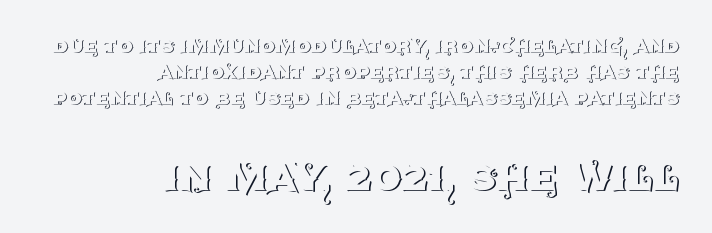
Is this a fixed-width face? No — the glyphs have proportional, varying widths. The lower block of text is set noticeably larger than the block above it. Regarding leading, the lines here are crowded together. Horizontally, the lines are justified to the trailing edge only. Tracking here is standard; glyphs follow each other at the usual distance. Italic: no, the glyphs are upright roman.
